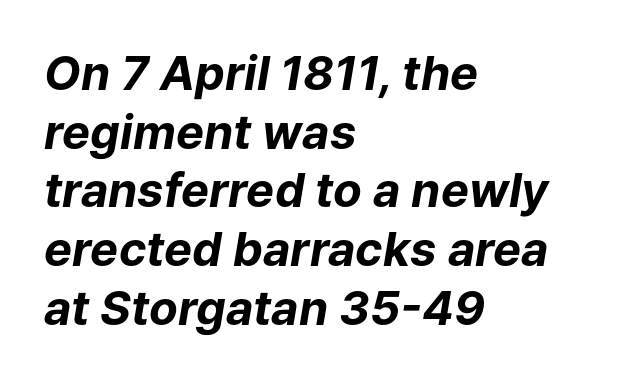
{"italic": "yes", "lean": "right", "slant_degrees": 9, "bold": "yes", "weight": "bold", "width": "normal", "stroke_contrast": "low", "x_height": "medium", "monospaced": "no", "underline": "no", "align": "left", "line_spacing": "normal", "line_spacing_ratio": 1.25, "letter_spacing": "normal", "letter_spacing_em": 0.0, "glyph_px": 47}
